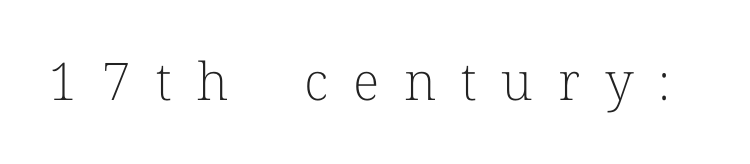
The image shows 52 px light serif type, upright; set unusually wide letter spacing (+0.48 em), not underlined; low stroke contrast and a medium x-height.
